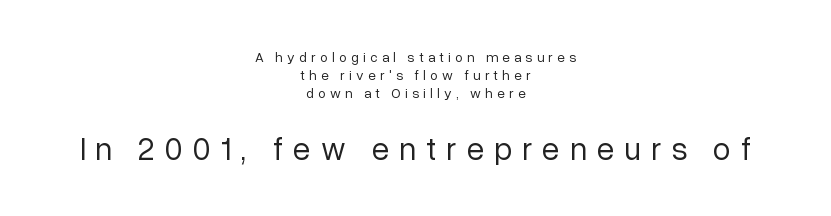
Spacing between characters has been opened up far beyond the box default. You get the small type first, then a jump to larger type. A bare baseline throughout the passage. Is there any slant? The stems are plumb. Heft: none added — not bold.
